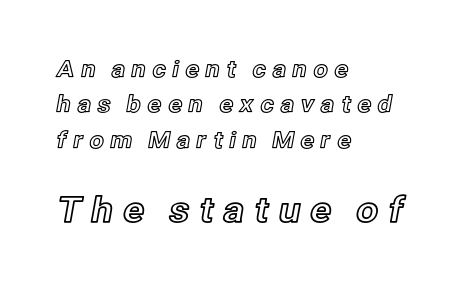
{"width": "normal", "x_height": "medium", "monospaced": "no", "underline": "no", "align": "left", "line_spacing": "normal", "line_spacing_ratio": 1.54, "letter_spacing": "wide", "letter_spacing_em": 0.25, "larger_block": "second", "size_ratio": 1.52, "glyph_px": 35}
